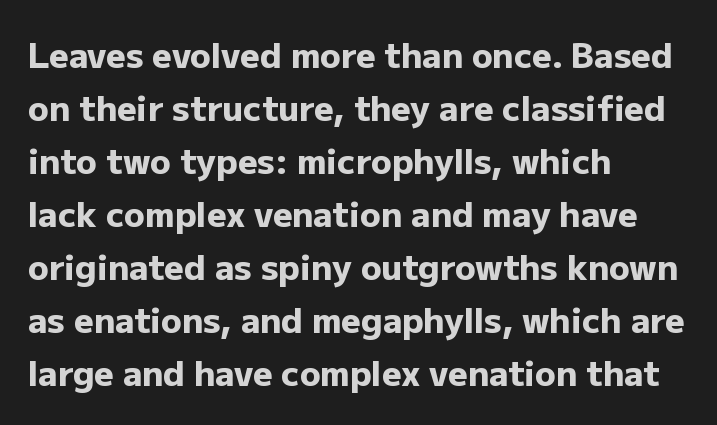
Q: Is the text bold? A: Yes.
Q: Is the text italic (slanted)? A: No, it is upright.
Q: Is the typeface a serif or a sans-serif typeface? A: Sans-serif.
Q: Is the text underlined? A: No.
Q: How is the paragraph aligned? A: Left-aligned.
Q: Is the spacing between letters normal or unusually wide? A: Normal.
Q: Is the spacing between lines tight, normal or loose? A: Normal.
Q: Width (condensed, normal, or wide)? A: Normal.
Q: Stroke contrast? A: Low.
Q: x-height? A: Medium.
Q: Monospaced? A: No.
